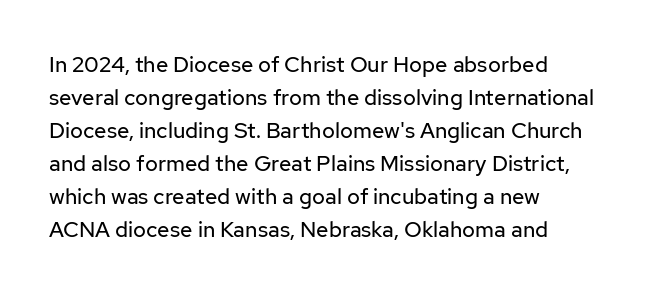
In terms of leading, this rendering sits right in the middle. Quick note: not italic, upright. Stems here are at most as thick as an everyday book face. Letter spacing: default.
